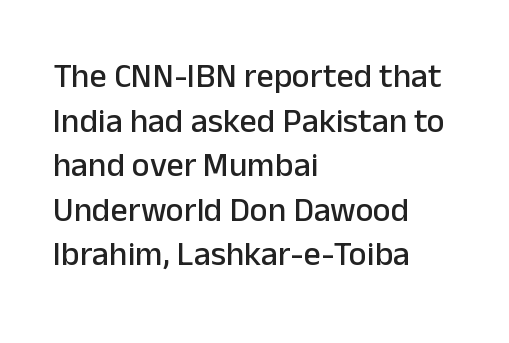
The image shows 34 px sans-serif type, upright; set left-aligned, normal line spacing (1.31x), normal letter spacing, not underlined; low stroke contrast and a medium x-height.
